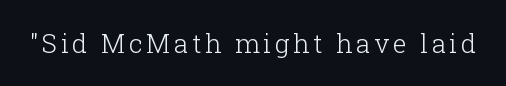
{"italic": "no", "bold": "no", "underline": "no", "glyph_px": 26}
